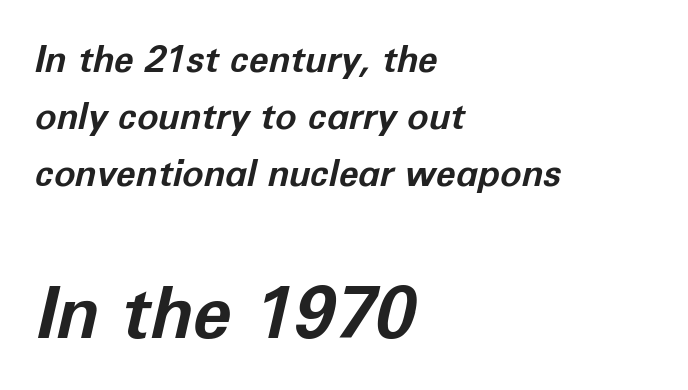
Q: Is the text bold? A: Yes.
Q: Is the text italic (slanted)? A: Yes, it leans right by about 12 degrees.
Q: Is the text underlined? A: No.
Q: How is the paragraph aligned? A: Left-aligned.
Q: Is the spacing between letters normal or unusually wide? A: Normal.
Q: Is the spacing between lines tight, normal or loose? A: Normal.
Q: Which block of text is set in a larger size, the first (top) or the second (bottom)? A: The second (bottom) one.
Q: Width (condensed, normal, or wide)? A: Normal.
Q: Stroke contrast? A: Low.
Q: x-height? A: Medium.
Q: Monospaced? A: No.
